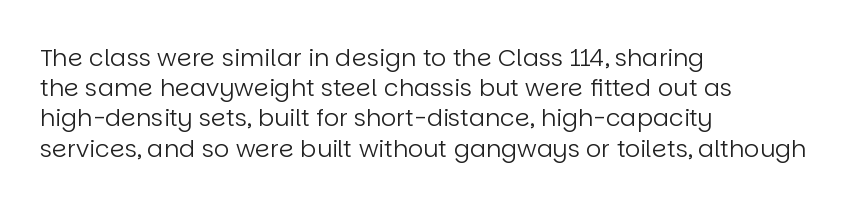
The image shows 24 px text type, upright; set left-aligned, normal line spacing (1.26x), normal letter spacing, not underlined.
